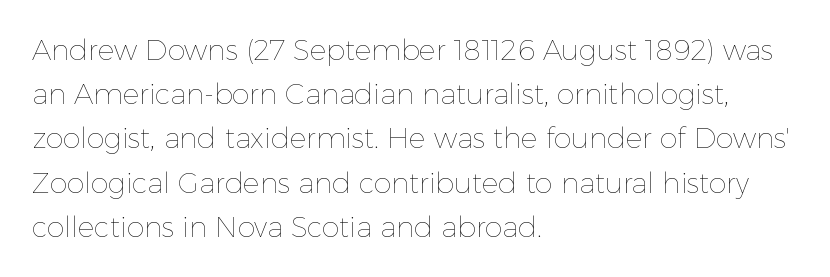
The image shows 28 px thin type, upright; set left-aligned, normal line spacing (1.58x), normal letter spacing, not underlined; a medium x-height.
